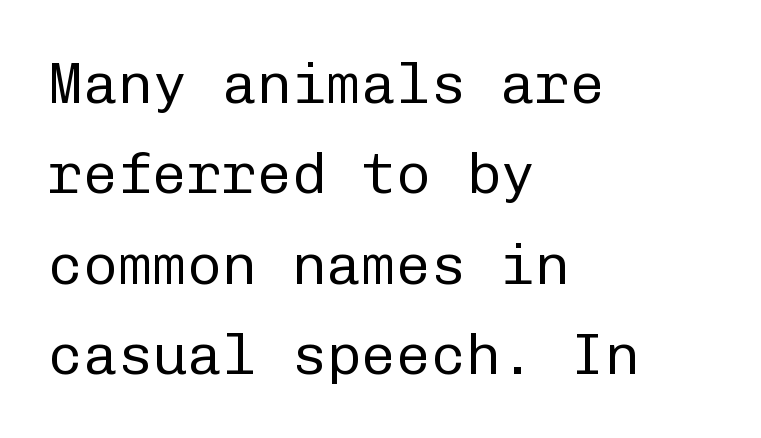
Q: Is the text bold? A: No.
Q: Is the text italic (slanted)? A: No, it is upright.
Q: Is the typeface a serif or a sans-serif typeface? A: Sans-serif.
Q: Is the text underlined? A: No.
Q: How is the paragraph aligned? A: Left-aligned.
Q: Is the spacing between letters normal or unusually wide? A: Normal.
Q: Is the spacing between lines tight, normal or loose? A: Normal.
Q: Width (condensed, normal, or wide)? A: Normal.
Q: Stroke contrast? A: Low.
Q: x-height? A: Medium.
Q: Monospaced? A: Yes.
